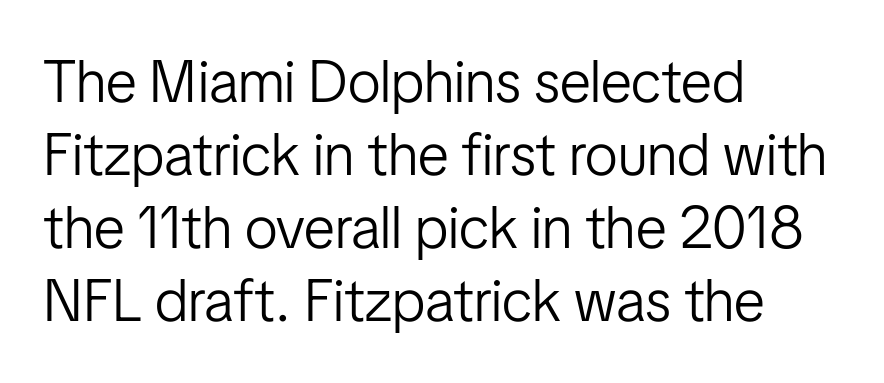
{"serif": "no", "italic": "no", "bold": "no", "weight": "light", "width": "condensed", "stroke_contrast": "low", "x_height": "medium", "monospaced": "no", "underline": "no", "align": "left", "line_spacing_ratio": 1.24, "letter_spacing": "normal", "letter_spacing_em": 0.0, "glyph_px": 59}
